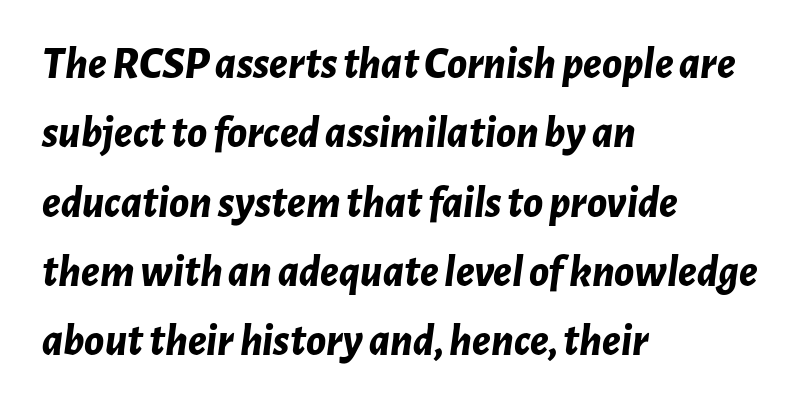
The image shows 45 px bold type, italic (leaning right); set left-aligned, normal line spacing (1.54x), normal letter spacing, not underlined; low stroke contrast and a medium x-height.
